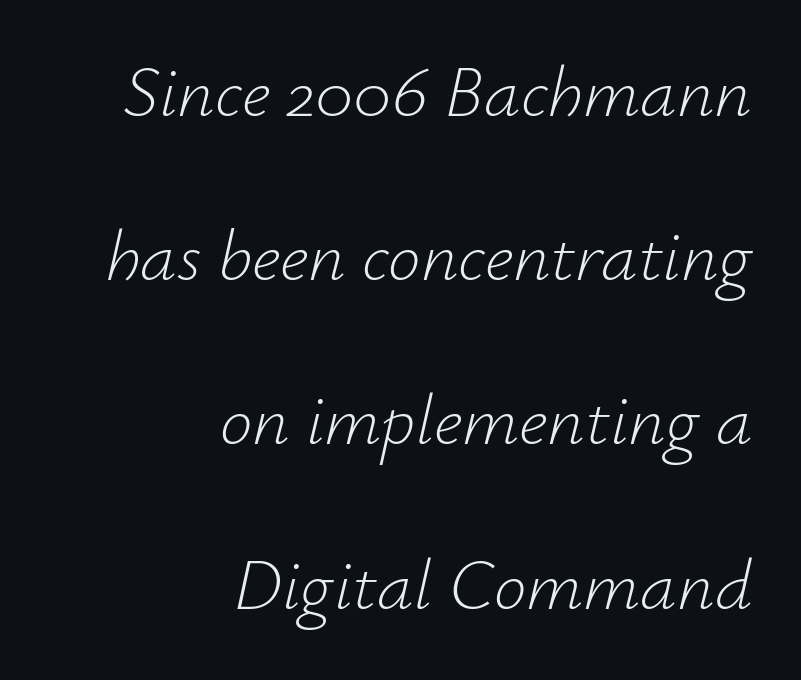
{"italic": "yes", "lean": "right", "slant_degrees": 12, "bold": "no", "weight": "light", "width": "normal", "stroke_contrast": "low", "x_height": "small", "monospaced": "no", "underline": "no", "align": "right", "line_spacing": "loose", "line_spacing_ratio": 2.25, "letter_spacing": "normal", "letter_spacing_em": 0.0, "glyph_px": 73}
